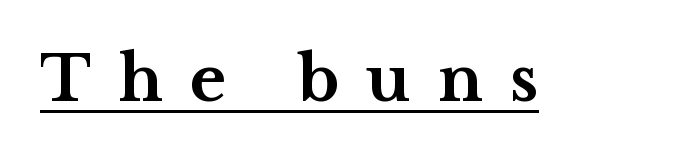
Q: Is the text bold? A: Yes.
Q: Is the text italic (slanted)? A: No, it is upright.
Q: Is the typeface a serif or a sans-serif typeface? A: Serif.
Q: Is the text underlined? A: Yes.
Q: Is the spacing between letters normal or unusually wide? A: Unusually wide.
Q: Width (condensed, normal, or wide)? A: Wide.
Q: Stroke contrast? A: Medium.
Q: x-height? A: Medium.
Q: Monospaced? A: No.
